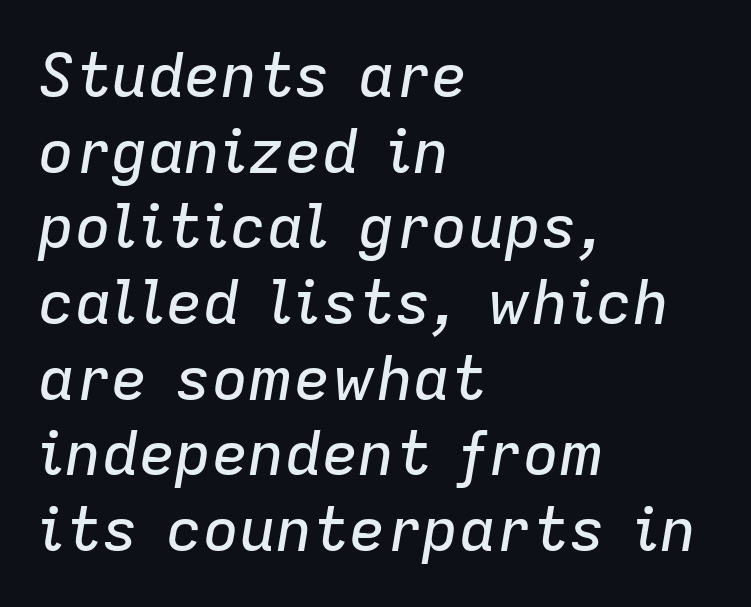
The passage shown is not underscored anywhere. The text carries the slant typical of an italic or oblique font. This sample has the flowing, uneven cadence of proportional lettering. This sample uses plain, unmodified letter spacing. If you drew a ruler down the left edge, every line would touch it.
